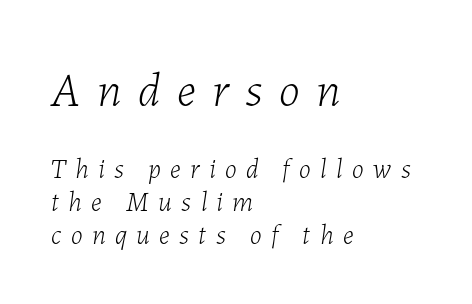
The image shows 48 px light type, italic (leaning right); set left-aligned, line spacing 1.21x, unusually wide letter spacing (+0.35 em), not underlined; the first (top) block is 1.78x larger; low stroke contrast and a medium x-height.
